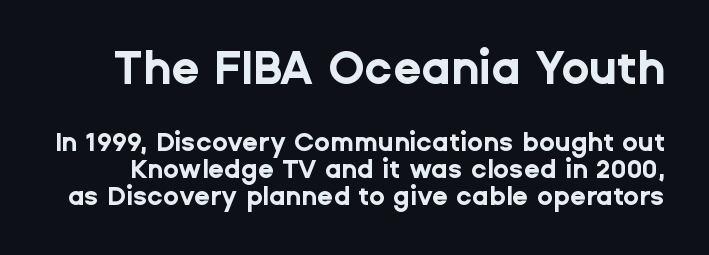
{"serif": "no", "italic": "no", "bold": "yes", "weight": "bold", "width": "normal", "stroke_contrast": "low", "x_height": "medium", "monospaced": "no", "underline": "no", "line_spacing": "tight", "line_spacing_ratio": 1.03, "letter_spacing": "normal", "letter_spacing_em": 0.0, "larger_block": "first", "size_ratio": 1.77, "glyph_px": 46}
